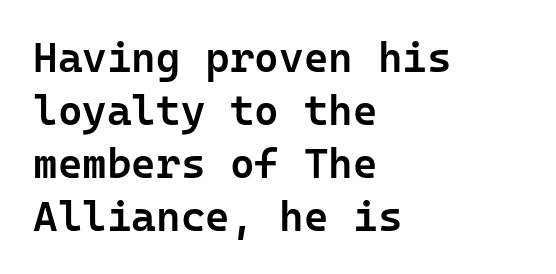
The image shows 42 px semibold sans-serif type, upright, monospaced; set left-aligned, normal line spacing (1.26x), normal letter spacing, not underlined; low stroke contrast and a medium x-height.
